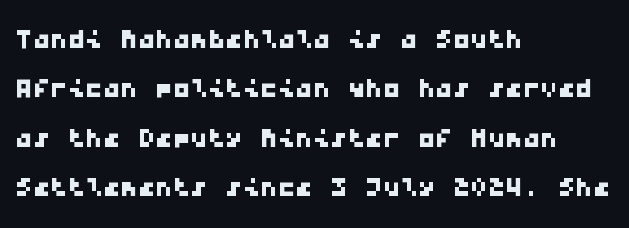
Here the glyphs are tracked normally, forming tight word shapes. Leading: standard. The compositor pushed each line to the left boundary. The face used here is monospaced, like something from a code editor. Type style note: lacks serifs. Decoration check: the copy has no underline.
